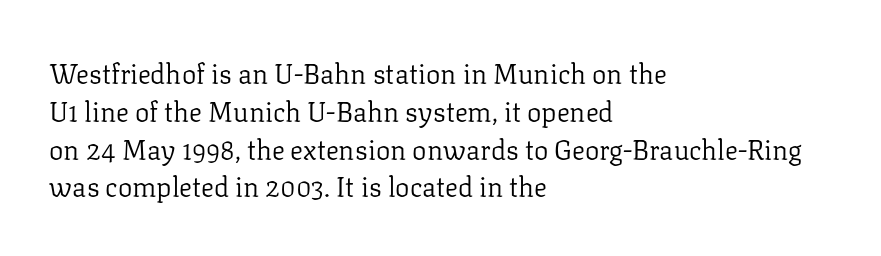
{"italic": "no", "bold": "no", "underline": "no", "align": "left", "line_spacing": "normal", "line_spacing_ratio": 1.4, "letter_spacing": "normal", "letter_spacing_em": 0.0, "glyph_px": 27}
